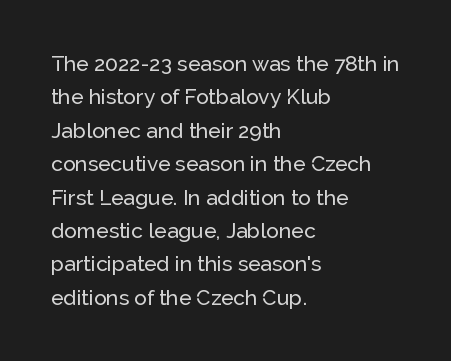
{"italic": "no", "underline": "no", "align": "left", "line_spacing": "normal", "line_spacing_ratio": 1.59, "letter_spacing": "normal", "letter_spacing_em": 0.0, "glyph_px": 21}
